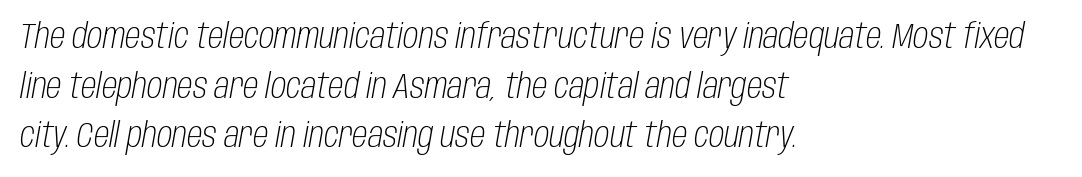
{"italic": "yes", "lean": "right", "slant_degrees": 10, "bold": "no", "weight": "light", "width": "condensed", "stroke_contrast": "low", "x_height": "large", "monospaced": "no", "underline": "no", "align": "left", "line_spacing": "normal", "line_spacing_ratio": 1.42, "letter_spacing": "normal", "letter_spacing_em": 0.0, "glyph_px": 35}
